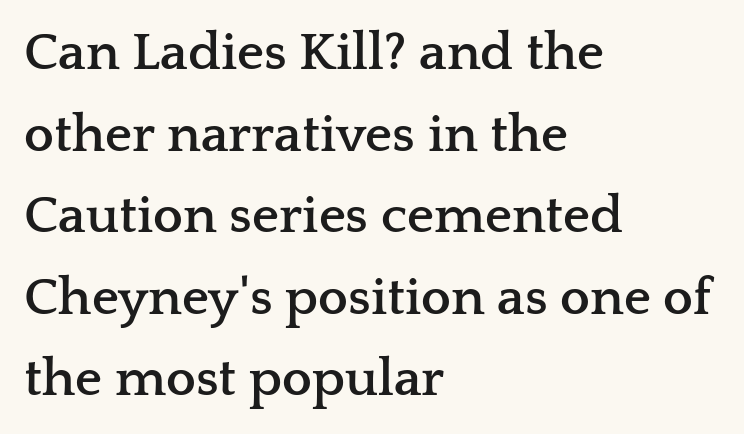
{"serif": "yes", "italic": "no", "bold": "yes", "weight": "semibold", "width": "wide", "stroke_contrast": "low", "x_height": "medium", "monospaced": "no", "underline": "no", "align": "left", "line_spacing": "normal", "line_spacing_ratio": 1.54, "letter_spacing": "normal", "letter_spacing_em": 0.0, "glyph_px": 53}
